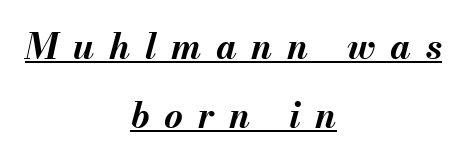
Q: Is the text bold? A: Yes.
Q: Is the text italic (slanted)? A: Yes, it leans right by about 13 degrees.
Q: Is the text underlined? A: Yes.
Q: How is the paragraph aligned? A: Centered.
Q: Is the spacing between letters normal or unusually wide? A: Unusually wide.
Q: Is the spacing between lines tight, normal or loose? A: Loose.
Q: Width (condensed, normal, or wide)? A: Normal.
Q: Stroke contrast? A: Medium.
Q: x-height? A: Small.
Q: Monospaced? A: No.
